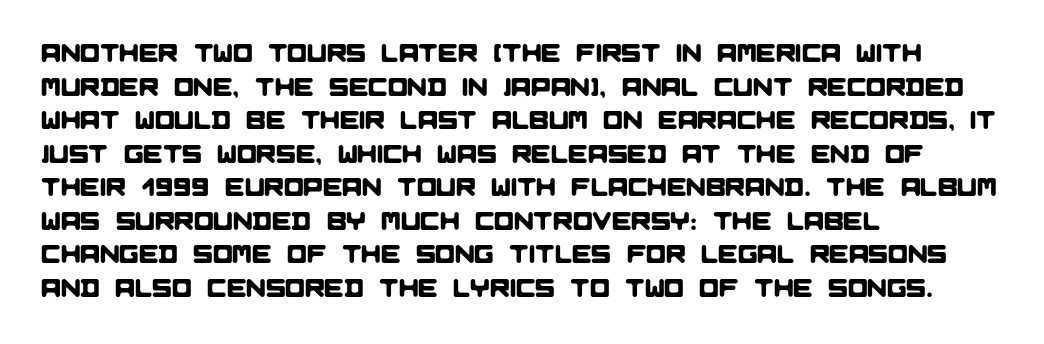
Nobody touched the tracking dial on this one. Leading: standard. Is the block centered? No — it sits flush against the left margin. Unmarked baselines from the first word to the last.
